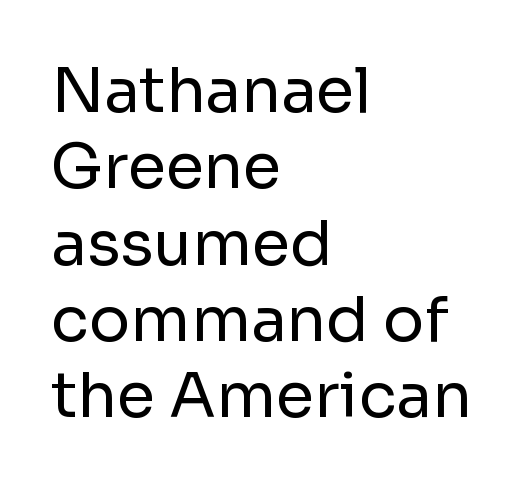
Leftover space on each line is placed entirely after the last word. The passage shown is typed in a proportional face where columns would drift. Rule under the text: the space is simply empty. This is roman type, the default non-slanted kind. The rendering keeps characters at their native spacing.
